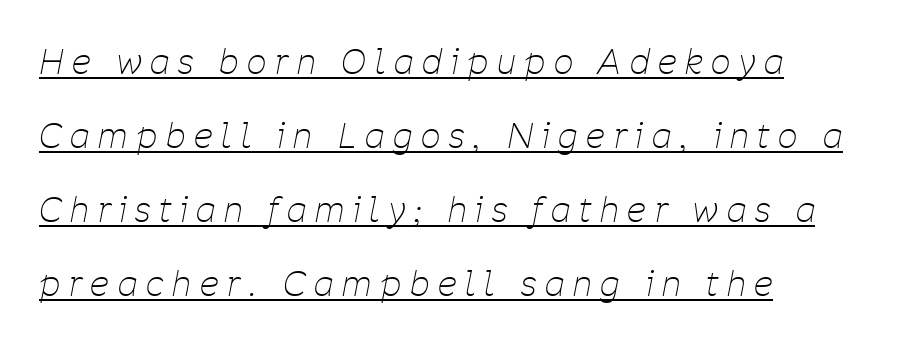
The image shows 34 px thin, condensed type, italic (leaning right); set left-aligned, loose line spacing (2.18x), unusually wide letter spacing (+0.26 em), underlined; low stroke contrast and a medium x-height.
